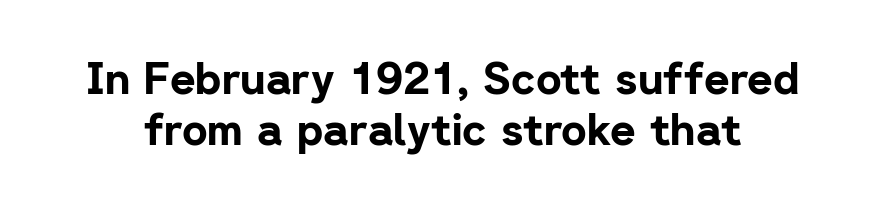
I'd call this a sans setting — the letters go barefoot. Spacing verdict: proportional, widths tailored to each character. The passage shown has conventional tracking throughout. A typesetter would mark this as roman, not italic.
